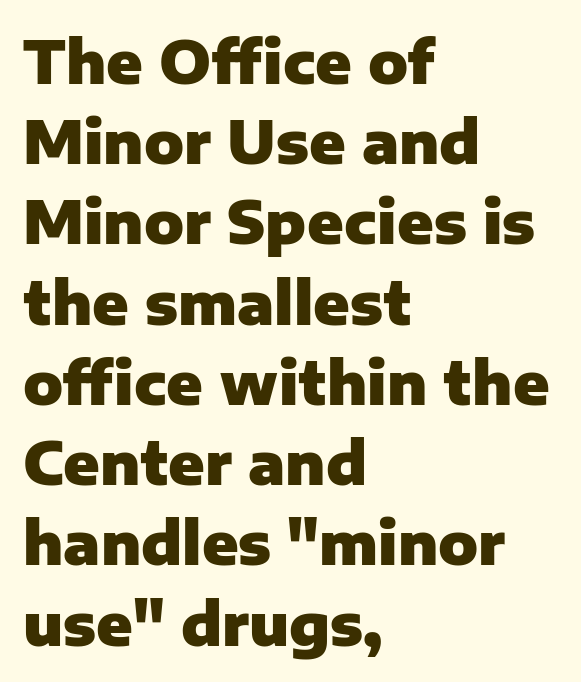
The image shows 59 px heavy sans-serif type, upright; set left-aligned, normal line spacing (1.36x), normal letter spacing, not underlined; low stroke contrast and a medium x-height.
